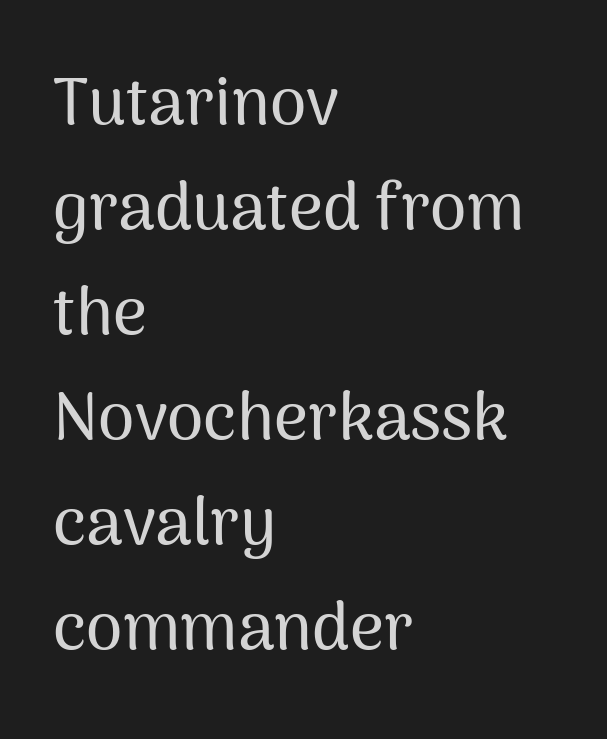
Q: Is the text italic (slanted)? A: No, it is upright.
Q: Is the typeface a serif or a sans-serif typeface? A: Sans-serif.
Q: Is the text underlined? A: No.
Q: How is the paragraph aligned? A: Left-aligned.
Q: Is the spacing between letters normal or unusually wide? A: Normal.
Q: Is the spacing between lines tight, normal or loose? A: Normal.
Q: Width (condensed, normal, or wide)? A: Normal.
Q: Stroke contrast? A: Medium.
Q: x-height? A: Medium.
Q: Monospaced? A: No.
